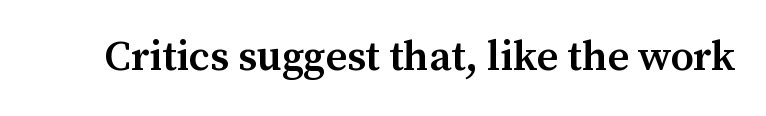
The image shows 42 px semibold serif type, upright; set normal letter spacing, not underlined; medium stroke contrast and a medium x-height.
